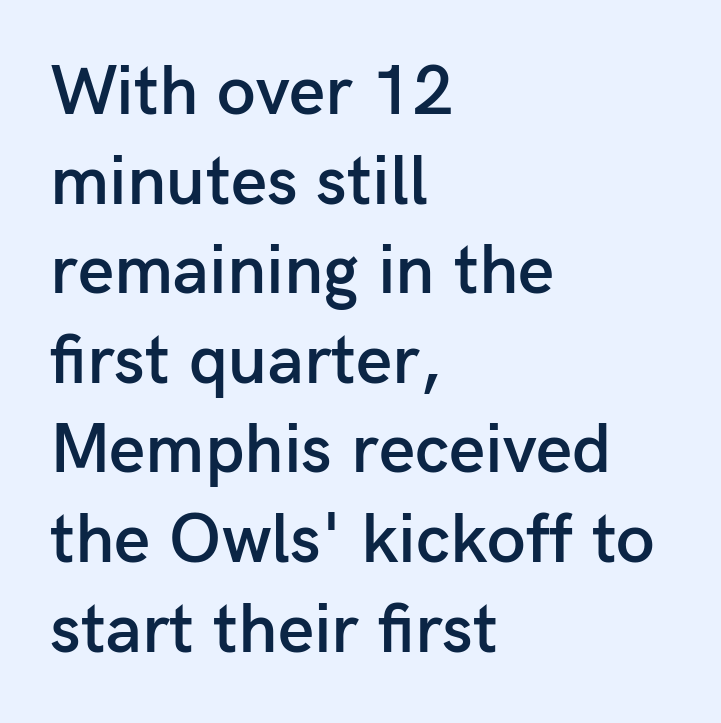
Tracking value appears to be zero — textbook default spacing. Reading down the column, the eye jumps a familiar distance to each next line. The letters stand upright; this is a roman face. Bold? Not quite — semibold, heavier than regular but stopping short.
